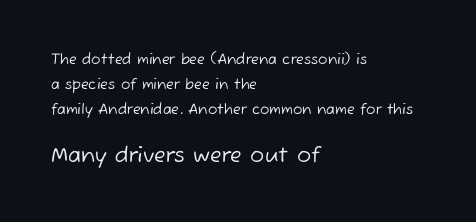
{"bold": "no", "underline": "no", "align": "left", "line_spacing_ratio": 1.8, "letter_spacing": "normal", "letter_spacing_em": 0.0, "larger_block": "second", "size_ratio": 1.5, "glyph_px": 21}
